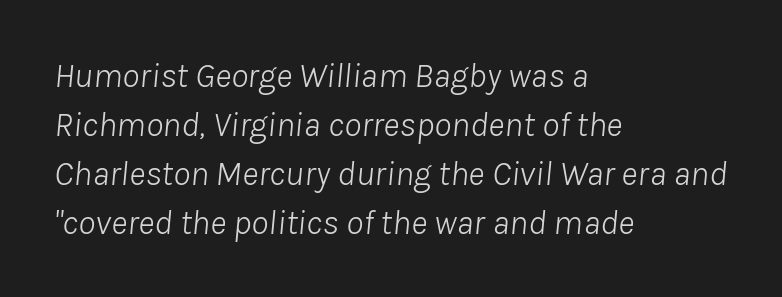
Short note: letters normally spaced. The font is comparable to plain body text, perhaps lighter. Every row of glyphs begins at an identical x-position on the left. The letters advance in unequal steps, a hallmark of proportional type. The typography opts for an oblique posture over an upright one.
